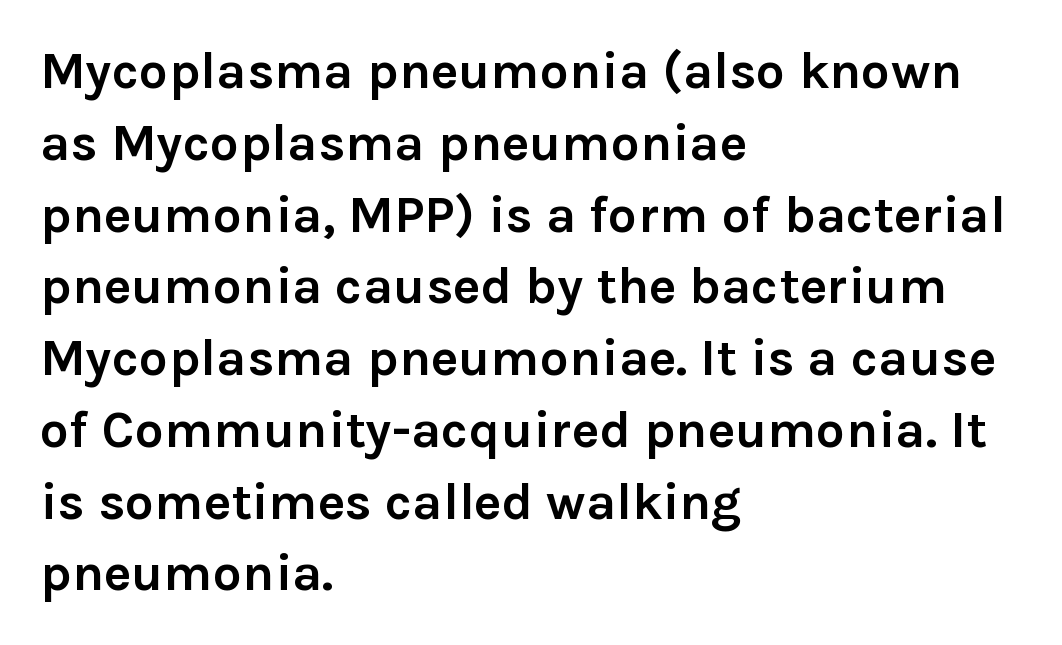
What's the leading like? Ordinary, nothing unusual. Every character sits straight up, as roman type does. To sum up the face: it is a sans, with no serifs. Unmarked baselines from the first word to the last. Think of a printed novel: that variable character pitch is what you see here.
